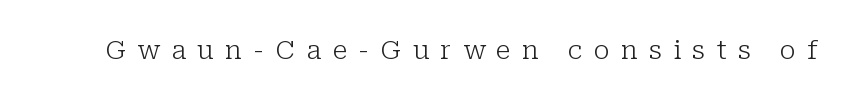
{"italic": "no", "bold": "no", "underline": "no", "letter_spacing": "wide", "letter_spacing_em": 0.43, "glyph_px": 26}
